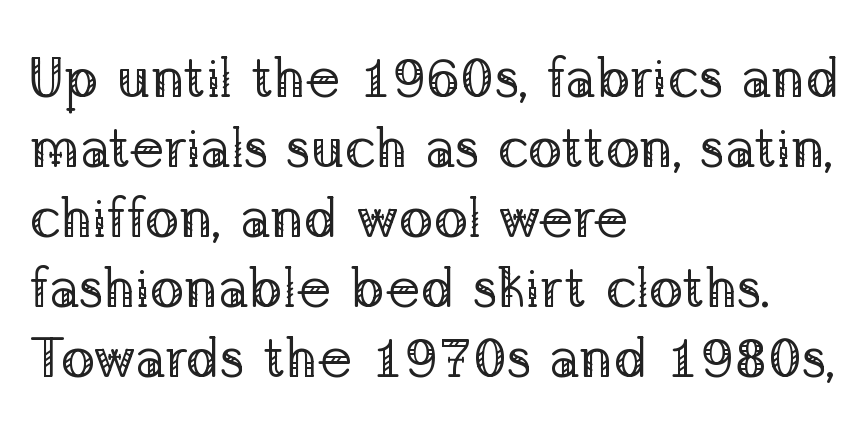
{"serif": "yes", "italic": "no", "bold": "no", "weight": "regular", "width": "normal", "stroke_contrast": "low", "x_height": "medium", "monospaced": "no", "underline": "no", "align": "left", "line_spacing_ratio": 1.23, "letter_spacing": "normal", "letter_spacing_em": 0.0, "glyph_px": 57}
